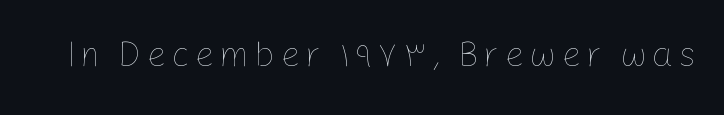
Q: Is the text bold? A: No.
Q: Is the text italic (slanted)? A: No, it is upright.
Q: Is the text underlined? A: No.
Q: Width (condensed, normal, or wide)? A: Normal.
Q: Stroke contrast? A: Low.
Q: x-height? A: Medium.
Q: Monospaced? A: No.
